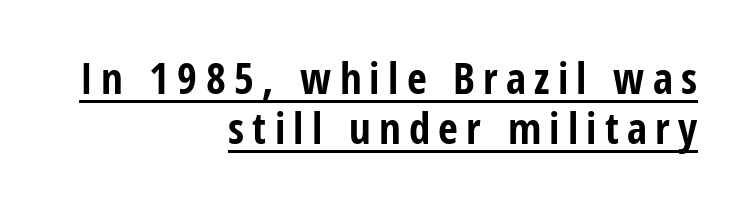
The image shows 43 px bold, condensed sans-serif type, upright; set right-aligned, line spacing 1.16x, underlined; low stroke contrast and a medium x-height.
